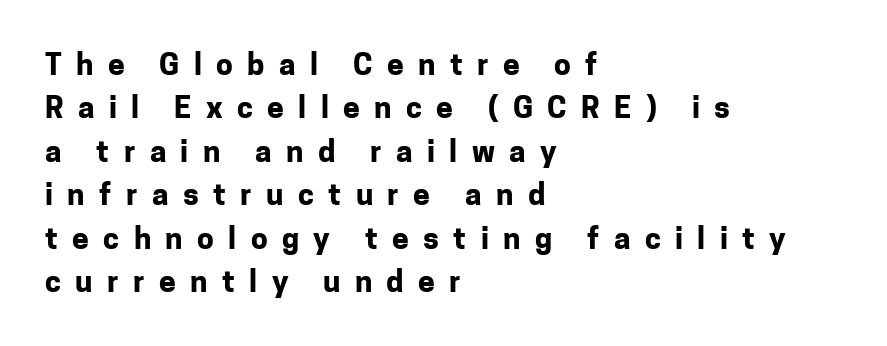
The line-height multiplier appears to be the usual default. The face used here is rendered with a markedly widened letterfit. The type sits square on the baseline with zero lean. A typesetter would call this proportional, since set widths differ per character.
